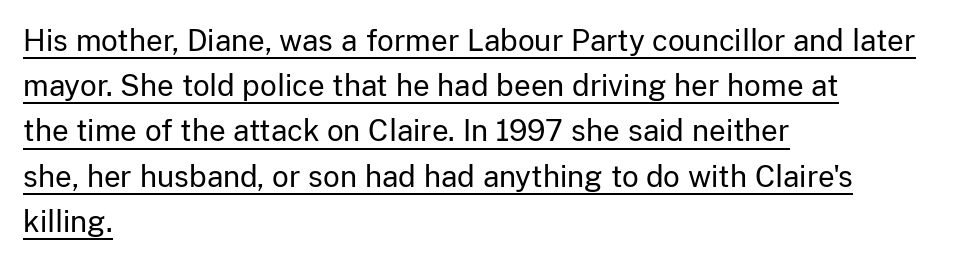
A typesetter would call this proportional, since set widths differ per character. This is underlined copy, the kind a proofreader might mark for attention. Horizontally, the lines are justified to the leading edge only. Bold? No — there's no thickening of the strokes.
